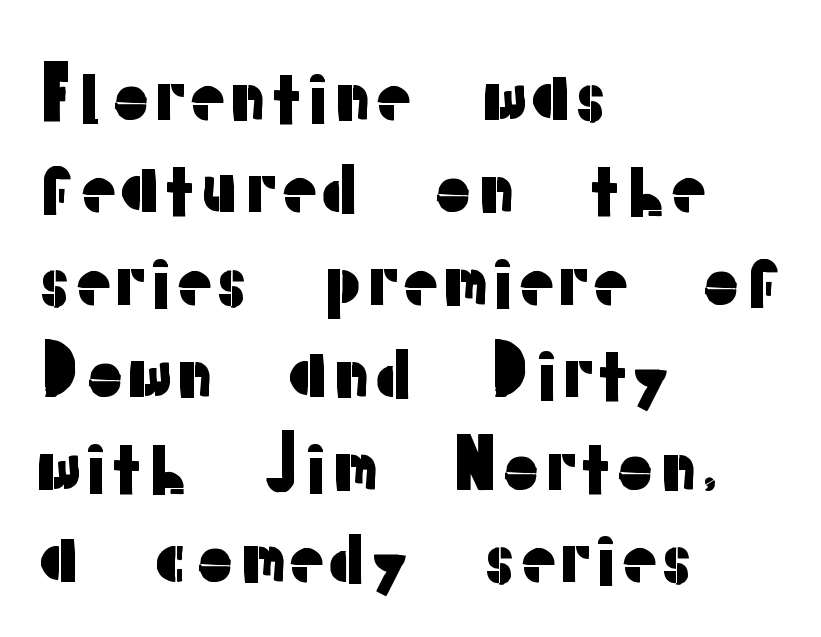
Q: Is the text italic (slanted)? A: No, it is upright.
Q: Is the typeface a serif or a sans-serif typeface? A: Sans-serif.
Q: Is the text underlined? A: No.
Q: How is the paragraph aligned? A: Left-aligned.
Q: Is the spacing between letters normal or unusually wide? A: Normal.
Q: Is the spacing between lines tight, normal or loose? A: Normal.
Q: Width (condensed, normal, or wide)? A: Normal.
Q: Stroke contrast? A: Low.
Q: x-height? A: Medium.
Q: Monospaced? A: No.
